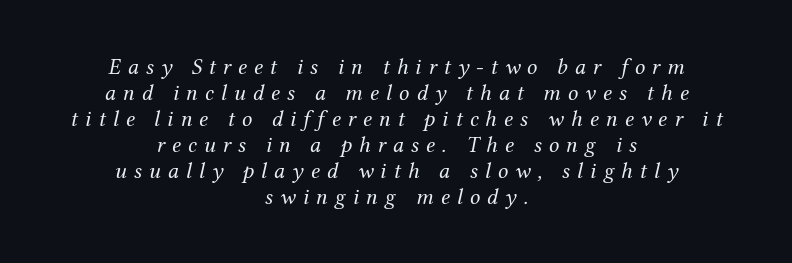
The image shows 23 px text type, italic (leaning right); set centered, tight line spacing (1.13x), unusually wide letter spacing (+0.3 em), not underlined.
